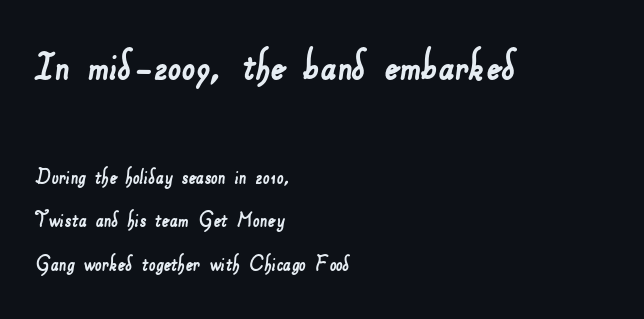
The image shows 48 px sans-serif type; set left-aligned, line spacing 1.82x, normal letter spacing, not underlined; the first (top) block is 2.0x larger; low stroke contrast and a small x-height.
